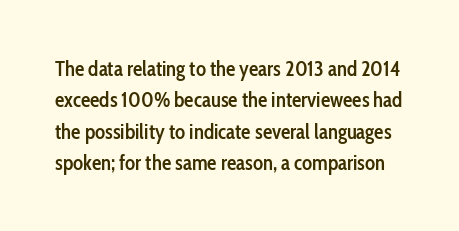
Q: Is the text bold? A: Semi-bold.
Q: Is the text italic (slanted)? A: No, it is upright.
Q: Is the text underlined? A: No.
Q: Is the spacing between letters normal or unusually wide? A: Normal.
Q: Is the spacing between lines tight, normal or loose? A: Normal.
